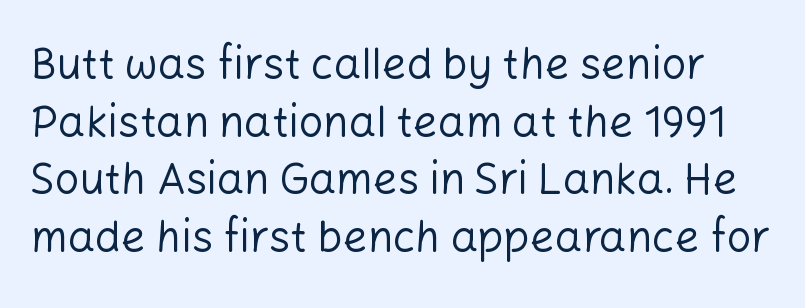
A quiet, ordinary-to-light weight characterises the typeface. The glyphs are unaccompanied by any horizontal stroke below them. Does the lettering tilt? It doesn't — this is upright. How are the letters spaced? Ordinarily, with no added tracking. Typographically, this falls in the sans-serif category.
